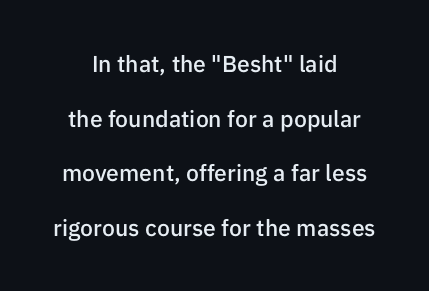
{"italic": "no", "bold": "semi", "underline": "no", "align": "center", "line_spacing": "loose", "line_spacing_ratio": 2.37, "letter_spacing": "normal", "letter_spacing_em": 0.0, "glyph_px": 23}
